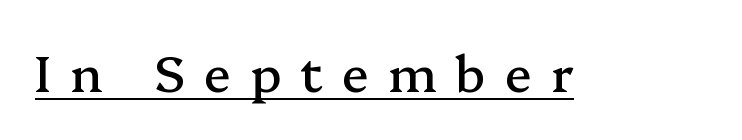
{"serif": "yes", "italic": "no", "width": "normal", "stroke_contrast": "medium", "x_height": "medium", "monospaced": "no", "underline": "yes", "letter_spacing": "wide", "letter_spacing_em": 0.38, "glyph_px": 50}
